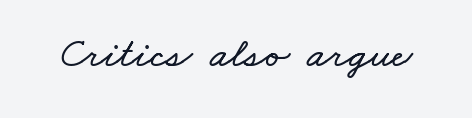
The image shows 43 px wide type; set normal letter spacing, not underlined; low stroke contrast and a small x-height.
